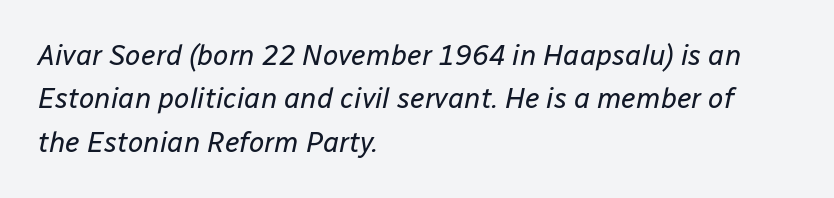
The image shows 28 px regular-weight type, italic (leaning right); set left-aligned, normal line spacing (1.55x), normal letter spacing, not underlined; low stroke contrast and a medium x-height.
